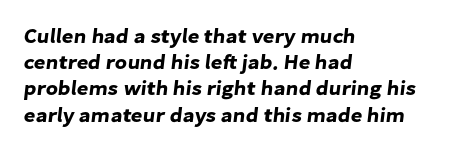
The image shows 20 px text type; set left-aligned, normal line spacing (1.31x), normal letter spacing, not underlined.
